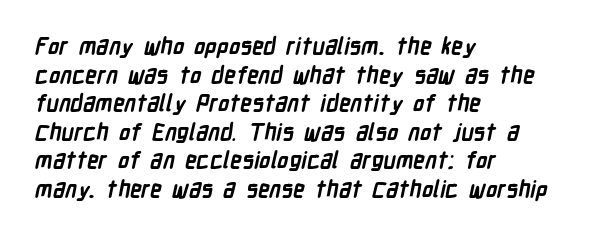
This rendering uses left alignment, leaving the right contour irregular. Nobody touched the tracking dial on this one. Strokes here are thick enough to call this a true bold. Unmarked baselines from the first word to the last.
